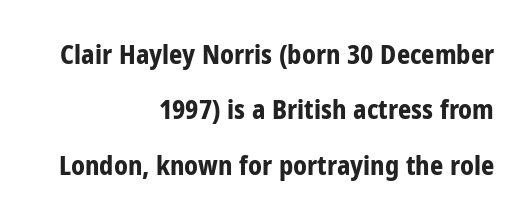
The font's upright variant was chosen for this text. This sample is right-justified, so line beginnings fall wherever the words allow. Summary of vertical rhythm: relaxed, with wide interline spacing. These lines keep a tight, regular rhythm from letter to letter.
